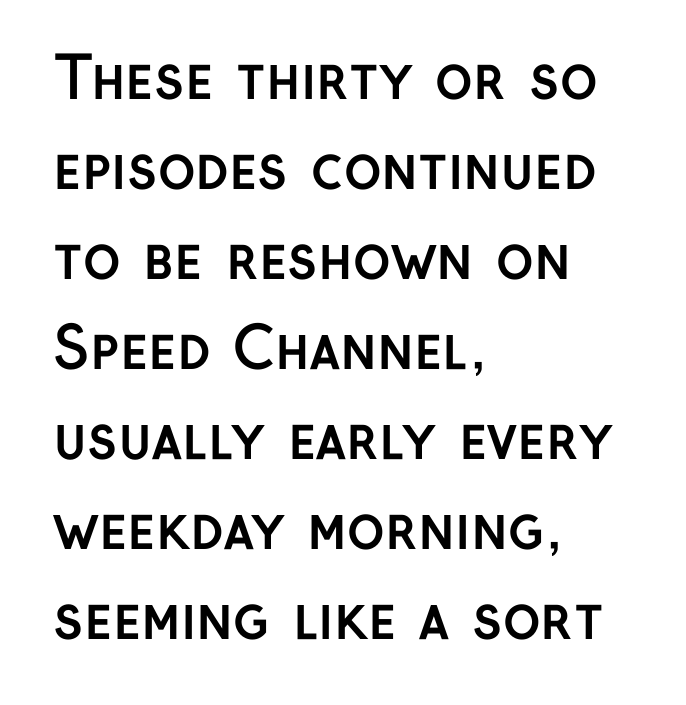
{"serif": "no", "italic": "no", "bold": "yes", "weight": "semibold", "width": "normal", "stroke_contrast": "low", "x_height": "medium", "monospaced": "no", "underline": "no", "align": "left", "line_spacing": "normal", "line_spacing_ratio": 1.58, "letter_spacing": "normal", "letter_spacing_em": 0.0, "glyph_px": 57}
